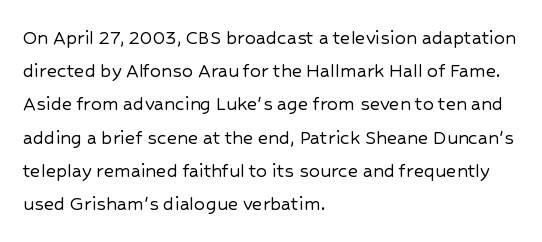
The image shows 22 px text type, upright; set left-aligned, normal line spacing (1.51x), normal letter spacing, not underlined.
